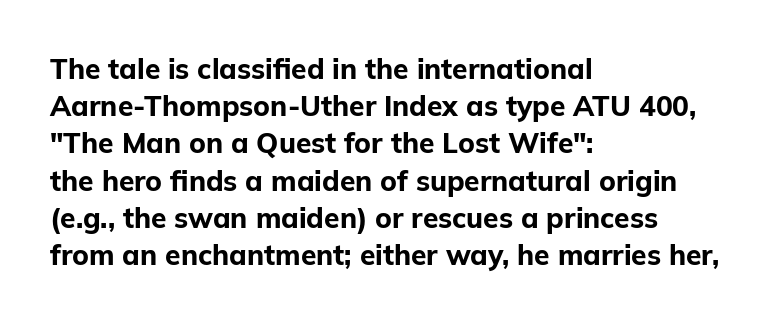
The image shows 28 px bold sans-serif type, upright; set left-aligned, normal line spacing (1.33x), normal letter spacing, not underlined; low stroke contrast and a medium x-height.
